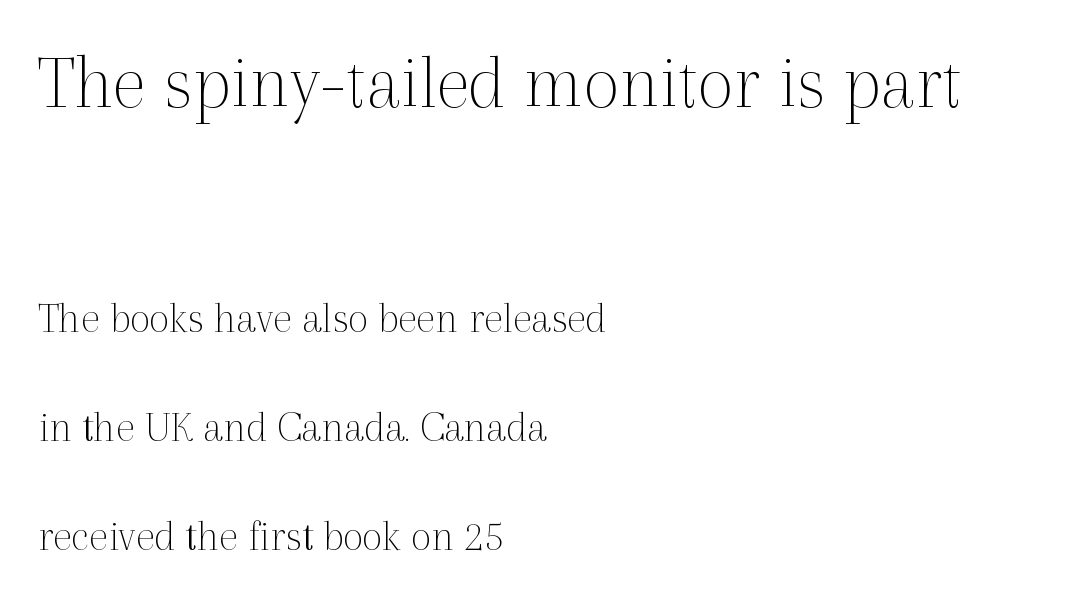
Baseline-to-baseline distance is far greater than the letter height. Honestly, the letter spacing is just normal — you wouldn't notice it. The lines are quadded left. Character widths vary here, with narrow letters taking less room than wide ones.
